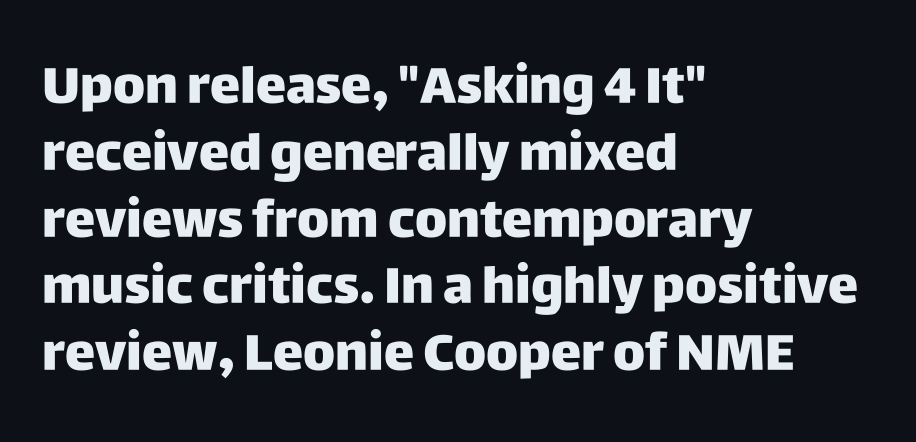
Q: Is the text bold? A: Yes.
Q: Is the text italic (slanted)? A: No, it is upright.
Q: Is the typeface a serif or a sans-serif typeface? A: Sans-serif.
Q: Is the text underlined? A: No.
Q: How is the paragraph aligned? A: Left-aligned.
Q: Is the spacing between letters normal or unusually wide? A: Normal.
Q: Is the spacing between lines tight, normal or loose? A: Normal.
Q: Width (condensed, normal, or wide)? A: Normal.
Q: Stroke contrast? A: Low.
Q: x-height? A: Large.
Q: Monospaced? A: No.
